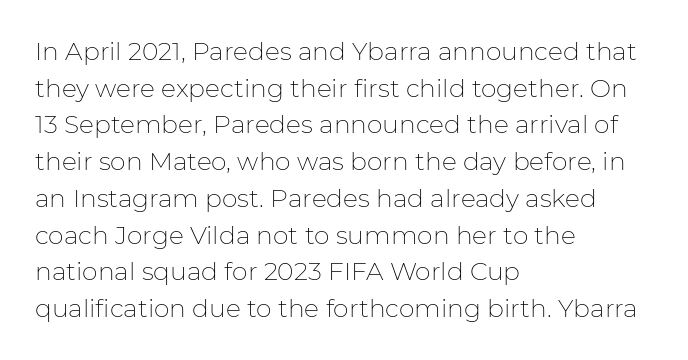
{"italic": "no", "bold": "no", "underline": "no", "align": "left", "line_spacing": "normal", "line_spacing_ratio": 1.47, "letter_spacing": "normal", "letter_spacing_em": 0.0, "glyph_px": 25}
